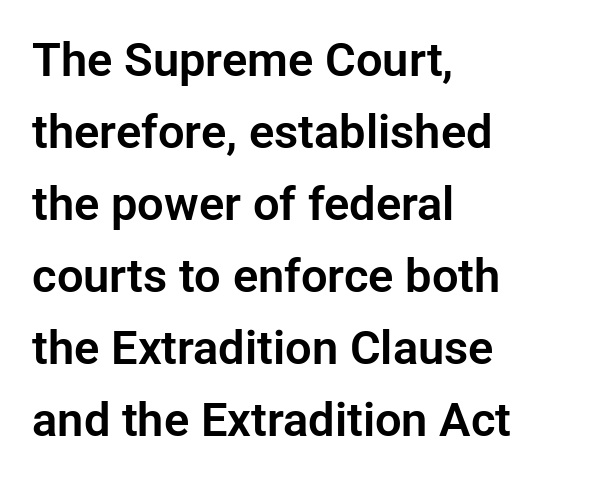
The image shows 47 px sans-serif type, upright; set left-aligned, normal line spacing (1.53x), normal letter spacing, not underlined; low stroke contrast and a medium x-height.
